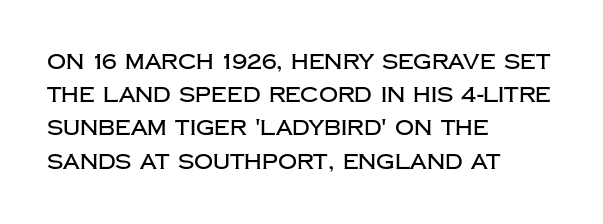
Q: Is the text italic (slanted)? A: No, it is upright.
Q: Is the text underlined? A: No.
Q: How is the paragraph aligned? A: Left-aligned.
Q: Is the spacing between letters normal or unusually wide? A: Normal.
Q: Is the spacing between lines tight, normal or loose? A: Normal.
